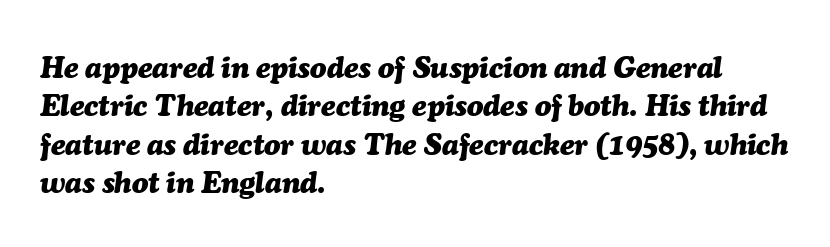
{"italic": "yes", "lean": "right", "slant_degrees": 7, "bold": "yes", "weight": "heavy", "width": "normal", "stroke_contrast": "medium", "x_height": "medium", "monospaced": "no", "underline": "no", "align": "left", "line_spacing": "normal", "line_spacing_ratio": 1.28, "letter_spacing": "normal", "letter_spacing_em": 0.0, "glyph_px": 30}
